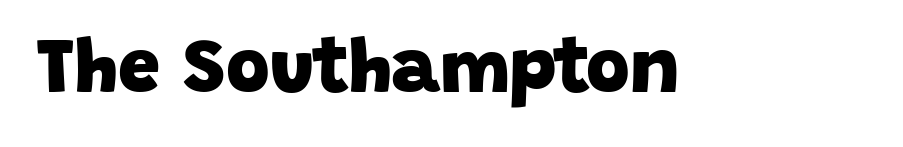
The image shows 75 px heavy sans-serif type; set normal letter spacing, not underlined; low stroke contrast and a large x-height.
